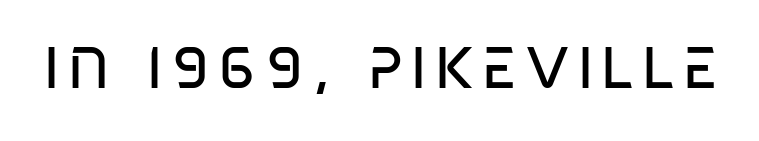
The strip under each line holds only bare page. Quick note: not italic, upright. Here the designer chose a conventional face with non-uniform glyph widths. Nope, no serifs anywhere on these letters.
